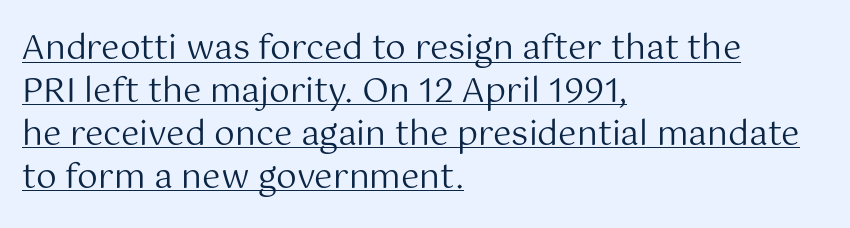
The image shows 33 px regular-weight sans-serif type, upright; set left-aligned, normal line spacing (1.3x), normal letter spacing, underlined; medium stroke contrast and a medium x-height.
